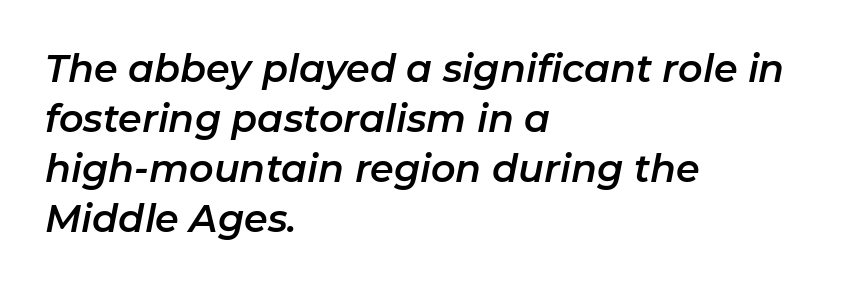
The image shows 38 px text type, italic (leaning right); set left-aligned, normal line spacing (1.32x), normal letter spacing, not underlined; low stroke contrast and a medium x-height.
